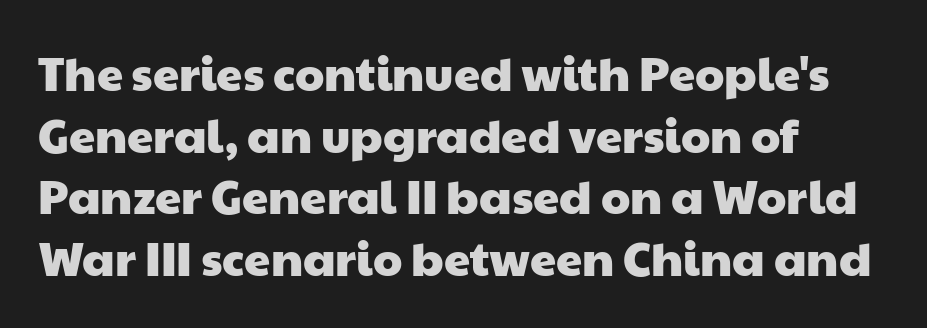
Q: Is the typeface a serif or a sans-serif typeface? A: Sans-serif.
Q: Is the text underlined? A: No.
Q: How is the paragraph aligned? A: Left-aligned.
Q: Is the spacing between letters normal or unusually wide? A: Normal.
Q: Is the spacing between lines tight, normal or loose? A: Normal.
Q: Width (condensed, normal, or wide)? A: Wide.
Q: Stroke contrast? A: Low.
Q: x-height? A: Medium.
Q: Monospaced? A: No.
